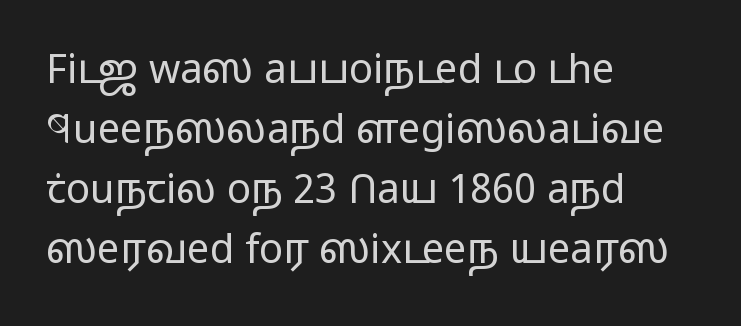
The image shows 40 px light, wide sans-serif type, upright; set left-aligned, normal line spacing (1.5x), normal letter spacing, not underlined; low stroke contrast and a medium x-height.
